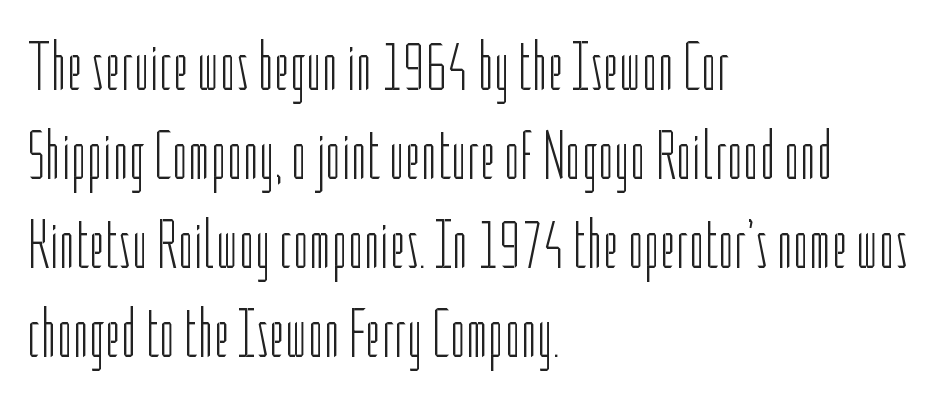
Unbolded letterforms with no extra heft. A normal amount of white space separates one row of letters from the next. Horizontally, the lines are justified to the leading edge only. Underlining? Definitely not there. Each word holds together tightly as a unit, with standard inter-letter gaps.
